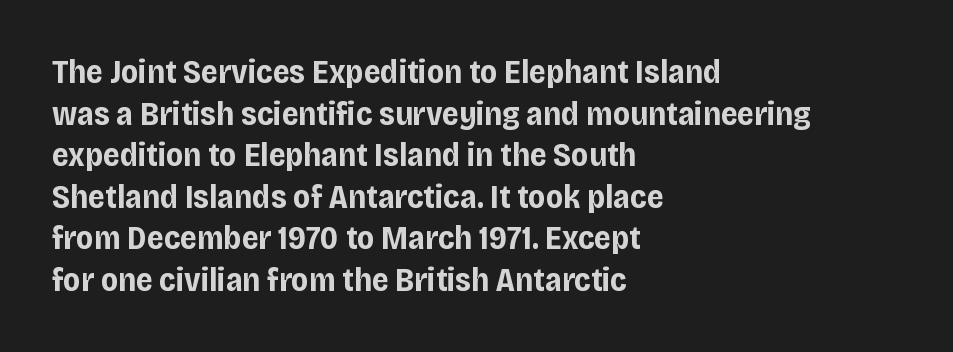
The image shows 33 px bold sans-serif type, upright; set left-aligned, normal line spacing (1.26x), normal letter spacing, not underlined; low stroke contrast and a large x-height.
